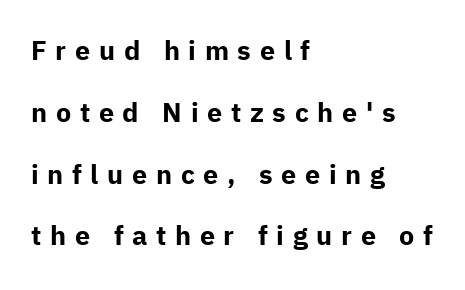
Designer's note — italics off, roman on. The zone under the glyphs is completely vacant. Line spacing here is loose. The type is letterspaced generously, with wide tracking. If you drew a ruler down the left edge, every line would touch it.
